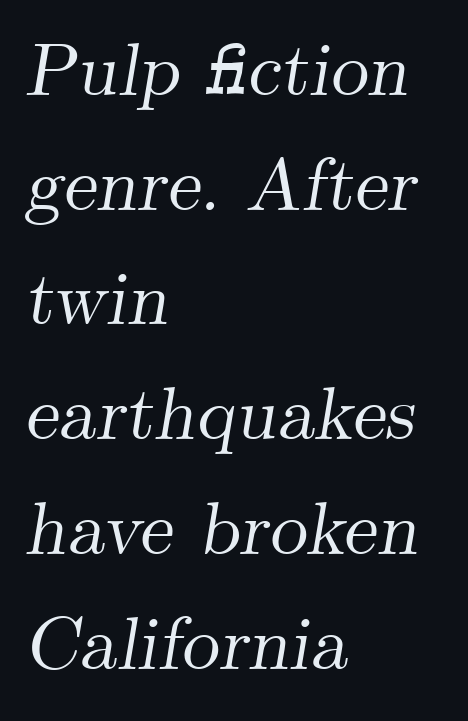
The image shows 75 px serif type, italic (leaning right); set left-aligned, normal line spacing (1.53x), normal letter spacing, not underlined; medium stroke contrast and a small x-height.
